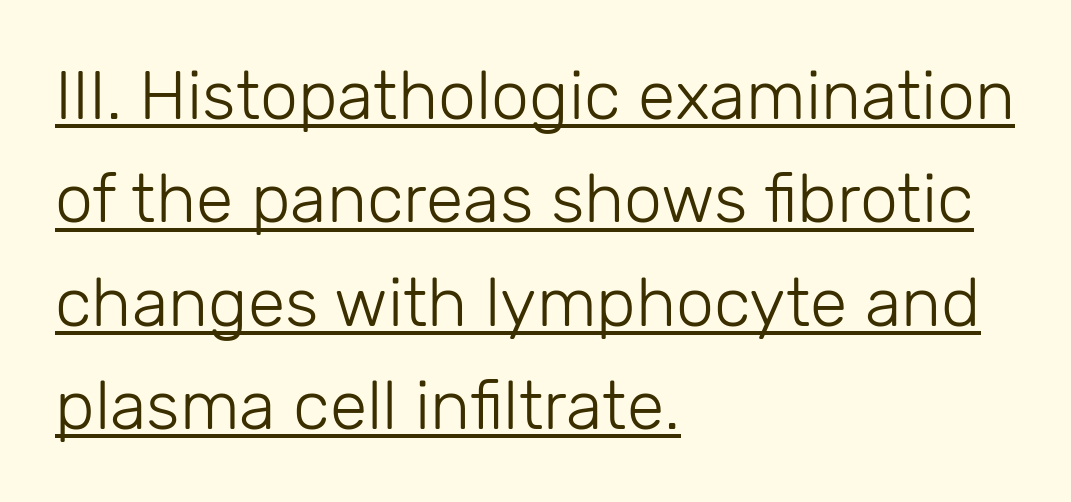
The image shows 68 px light sans-serif type, upright; set left-aligned, normal line spacing (1.52x), normal letter spacing, underlined; low stroke contrast and a medium x-height.
